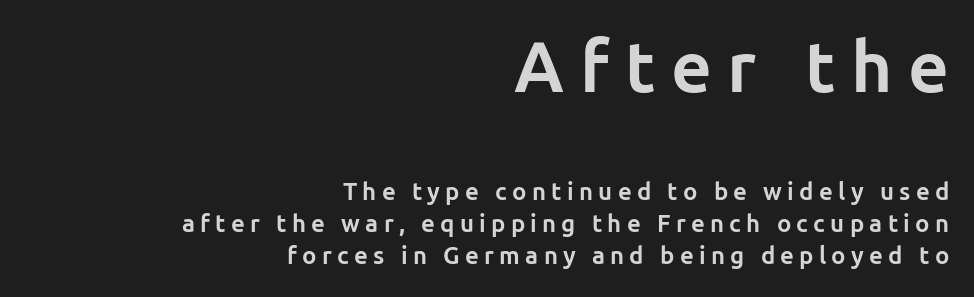
These lines are rendered in a variable-pitch font. You'd pick this weight for a headline — it's a proper bold. Leading: standard. Words float on clear page, feet unadorned.
